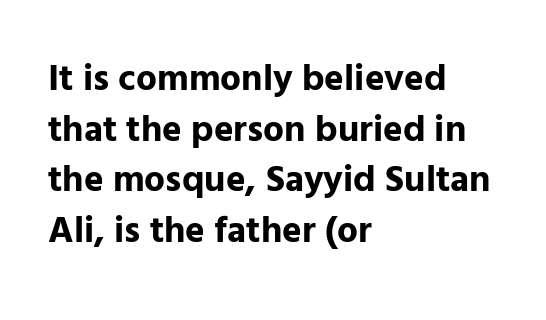
{"serif": "no", "italic": "no", "bold": "yes", "weight": "bold", "width": "normal", "stroke_contrast": "low", "x_height": "medium", "monospaced": "no", "underline": "no", "align": "left", "line_spacing": "normal", "line_spacing_ratio": 1.37, "letter_spacing": "normal", "letter_spacing_em": 0.0, "glyph_px": 37}
